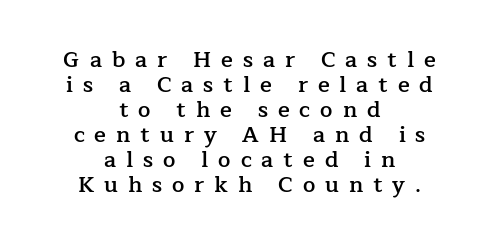
The axis of the letterforms is exactly vertical. Alignment: centered. Words appear elongated and porous because spacing is wide. Successive baselines arrive quickly, one right under another. The words here are not underlined. Each glyph is drawn with semibold strokes, heavier than normal yet not fully bold.
